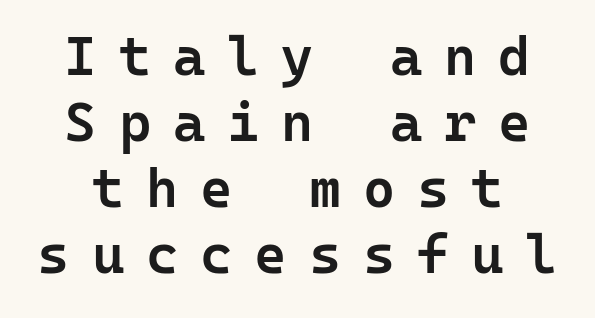
When letters stand straight like this, we call the style roman or upright. Type style note: lacks serifs. Note the uniform advance width — an 'i' takes as much space as an 'm'. Quick note: underline off. Does the weight exceed regular? Yes, but only to semibold.
